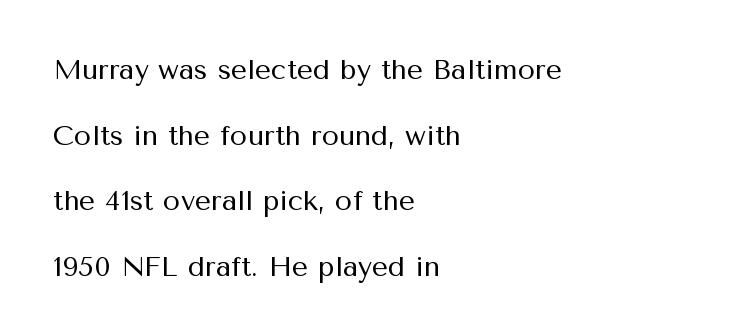
Q: Is the text bold? A: No.
Q: Is the text italic (slanted)? A: No, it is upright.
Q: Is the typeface a serif or a sans-serif typeface? A: Sans-serif.
Q: Is the text underlined? A: No.
Q: How is the paragraph aligned? A: Left-aligned.
Q: Is the spacing between letters normal or unusually wide? A: Normal.
Q: Is the spacing between lines tight, normal or loose? A: Loose.
Q: Width (condensed, normal, or wide)? A: Normal.
Q: Stroke contrast? A: Medium.
Q: x-height? A: Medium.
Q: Monospaced? A: No.
